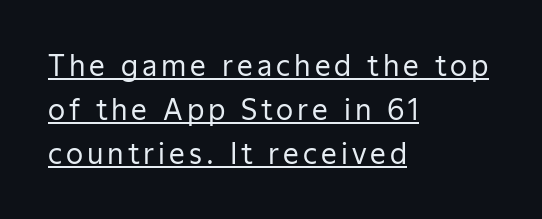
{"serif": "no", "italic": "no", "bold": "no", "weight": "regular", "width": "normal", "stroke_contrast": "low", "x_height": "medium", "monospaced": "no", "underline": "yes", "align": "left", "line_spacing": "normal", "line_spacing_ratio": 1.57, "glyph_px": 28}
